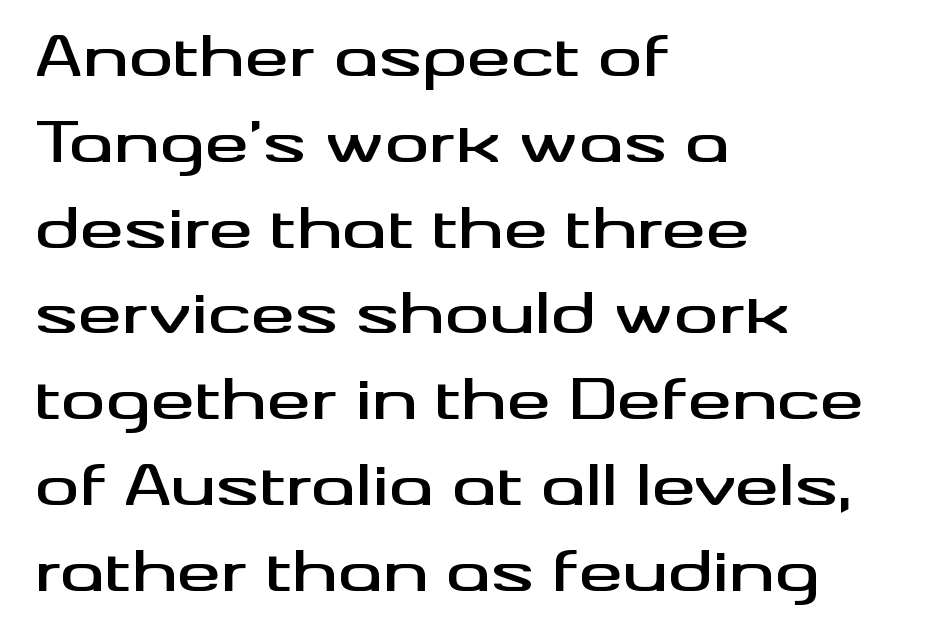
Reading down the block, your eye returns to a fixed left position each line. If you measured baseline to baseline, you'd find a middling distance. Look at the bottom of the vertical strokes: they stop flat, with no serifs. Decoration check: the copy has no underline. Is this a fixed-width face? No — the glyphs have proportional, varying widths.
